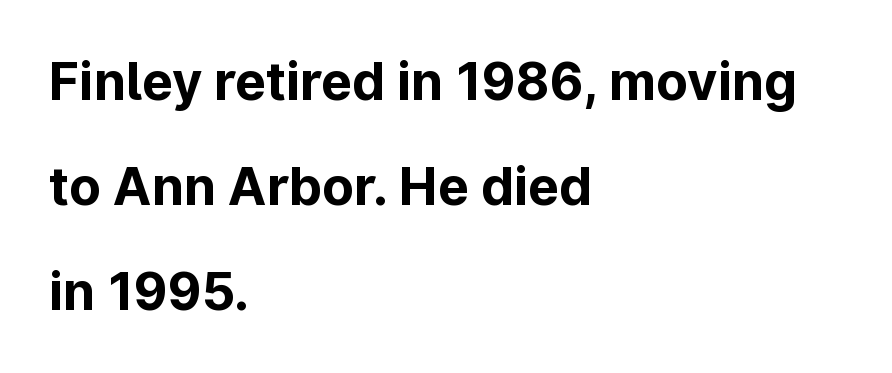
{"serif": "no", "italic": "no", "bold": "yes", "weight": "bold", "width": "normal", "stroke_contrast": "low", "x_height": "medium", "monospaced": "no", "underline": "no", "align": "left", "line_spacing": "loose", "line_spacing_ratio": 2.02, "letter_spacing": "normal", "letter_spacing_em": 0.0, "glyph_px": 52}
